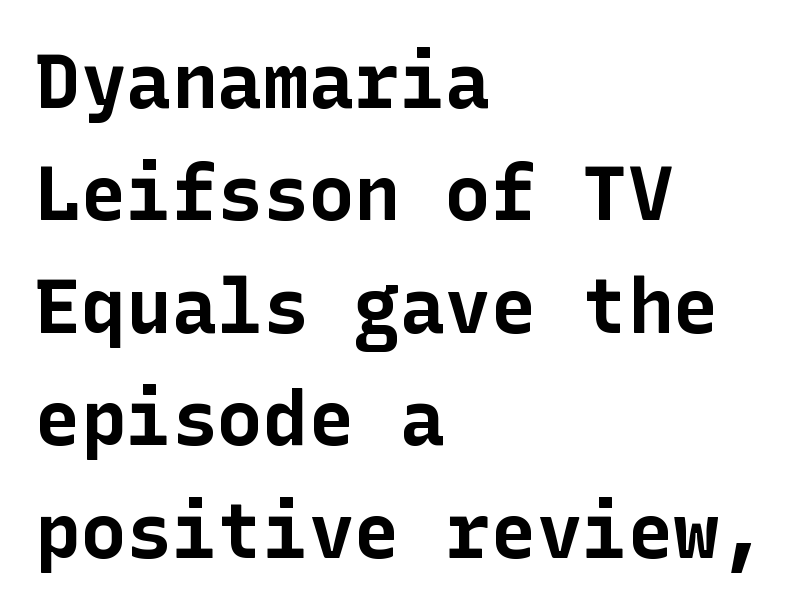
Is the letter spacing exaggerated? No — it looks like the ordinary default. Reading down the column, the eye jumps a familiar distance to each next line. The zone under the glyphs is completely vacant. Tall strokes in this sample are plumb rather than angled. Classification — sans serif.
